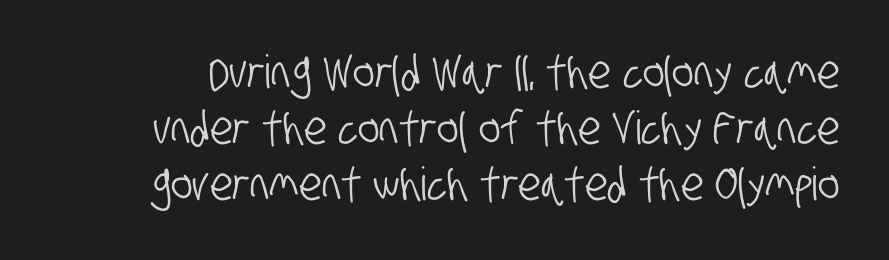
The gaps between neighbouring characters are ordinary and unremarkable. Nothing sits at the stroke ends, so this counts as sans-serif. The strip under each line holds only bare page. The letters advance in unequal steps, a hallmark of proportional type.
